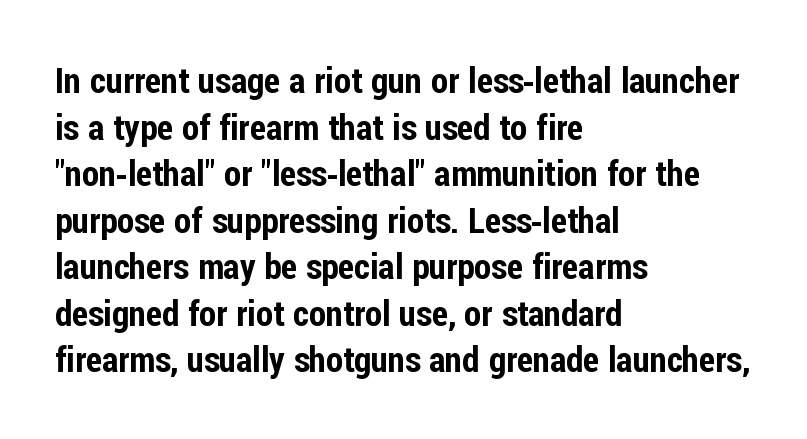
Q: Is the text italic (slanted)? A: No, it is upright.
Q: Is the typeface a serif or a sans-serif typeface? A: Sans-serif.
Q: Is the text underlined? A: No.
Q: How is the paragraph aligned? A: Left-aligned.
Q: Is the spacing between letters normal or unusually wide? A: Normal.
Q: Is the spacing between lines tight, normal or loose? A: Normal.
Q: Width (condensed, normal, or wide)? A: Condensed.
Q: Stroke contrast? A: Low.
Q: x-height? A: Medium.
Q: Monospaced? A: No.
